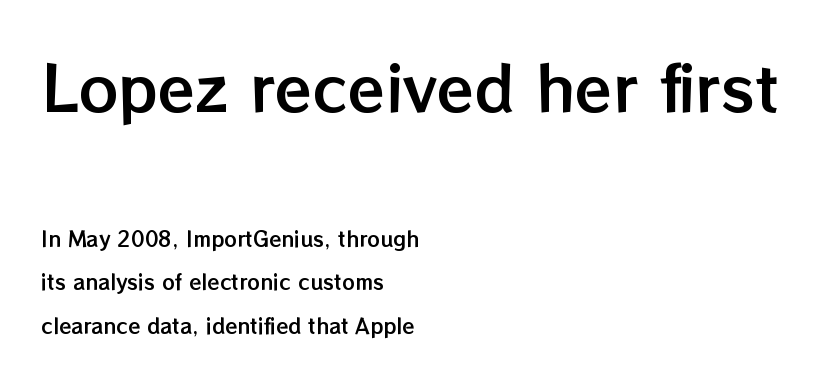
The image shows 61 px text type, upright; set left-aligned, loose line spacing (2.18x), normal letter spacing, not underlined; the first (top) block is 3.05x larger; low stroke contrast and a medium x-height.
